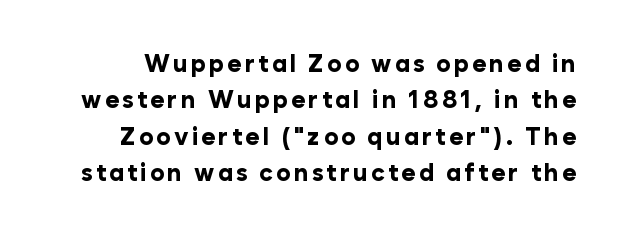
Rule under the text: the space is simply empty. The space between consecutive lines is moderate. Notice how thick the strokes are: this is what a full bold looks like. The letters stand upright; this is a roman face.
